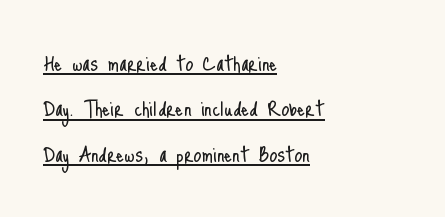
The image shows 26 px text type, upright; set left-aligned, line spacing 1.75x, normal letter spacing, underlined.
